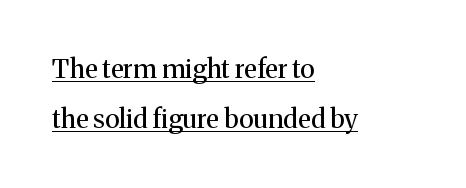
Q: Is the text bold? A: No.
Q: Is the text italic (slanted)? A: No, it is upright.
Q: Is the text underlined? A: Yes.
Q: How is the paragraph aligned? A: Left-aligned.
Q: Is the spacing between letters normal or unusually wide? A: Normal.
Q: Is the spacing between lines tight, normal or loose? A: Loose.
